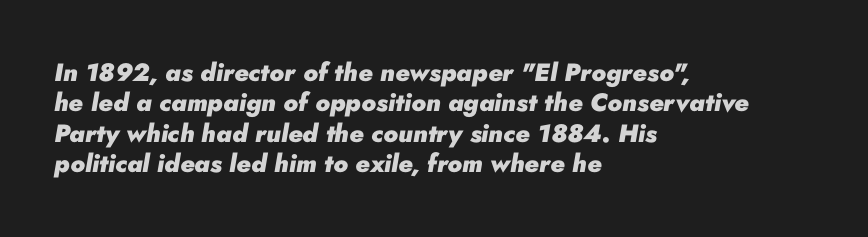
The image shows 25 px bold type, italic (leaning right); set left-aligned, line spacing 1.22x, normal letter spacing, not underlined.
